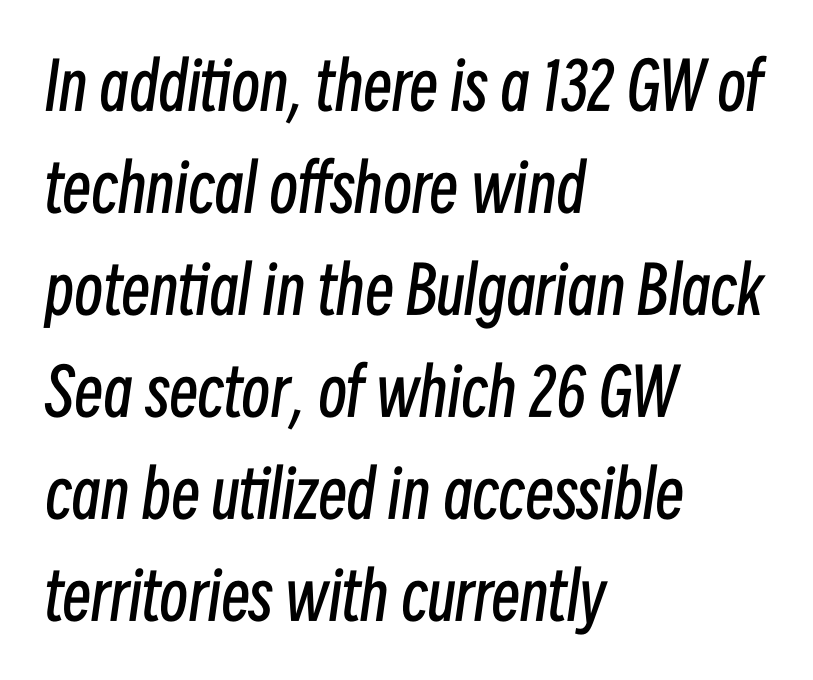
{"italic": "yes", "lean": "right", "slant_degrees": 8, "bold": "no", "weight": "regular", "width": "condensed", "stroke_contrast": "low", "x_height": "medium", "monospaced": "no", "underline": "no", "align": "left", "line_spacing": "normal", "line_spacing_ratio": 1.57, "letter_spacing": "normal", "letter_spacing_em": 0.0, "glyph_px": 65}
